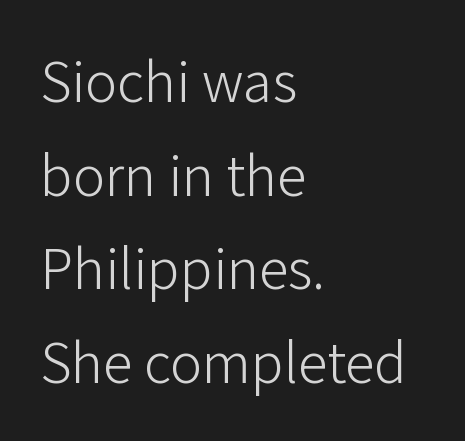
Q: Is the text bold? A: No.
Q: Is the text italic (slanted)? A: No, it is upright.
Q: Is the typeface a serif or a sans-serif typeface? A: Sans-serif.
Q: Is the text underlined? A: No.
Q: How is the paragraph aligned? A: Left-aligned.
Q: Is the spacing between letters normal or unusually wide? A: Normal.
Q: Is the spacing between lines tight, normal or loose? A: Normal.
Q: Width (condensed, normal, or wide)? A: Normal.
Q: Stroke contrast? A: Low.
Q: x-height? A: Medium.
Q: Monospaced? A: No.
